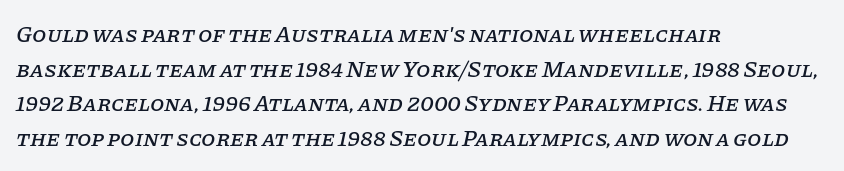
Q: Is the text italic (slanted)? A: Yes, it leans right by about 11 degrees.
Q: Is the text underlined? A: No.
Q: How is the paragraph aligned? A: Left-aligned.
Q: Is the spacing between letters normal or unusually wide? A: Normal.
Q: Is the spacing between lines tight, normal or loose? A: Normal.
